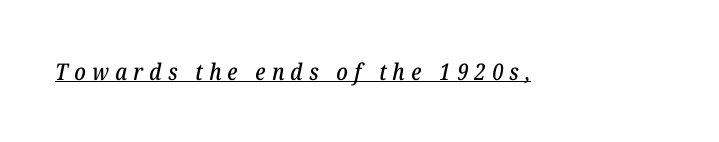
Q: Is the text italic (slanted)? A: Yes, it leans right by about 12 degrees.
Q: Is the text underlined? A: Yes.
Q: Is the spacing between letters normal or unusually wide? A: Unusually wide.
